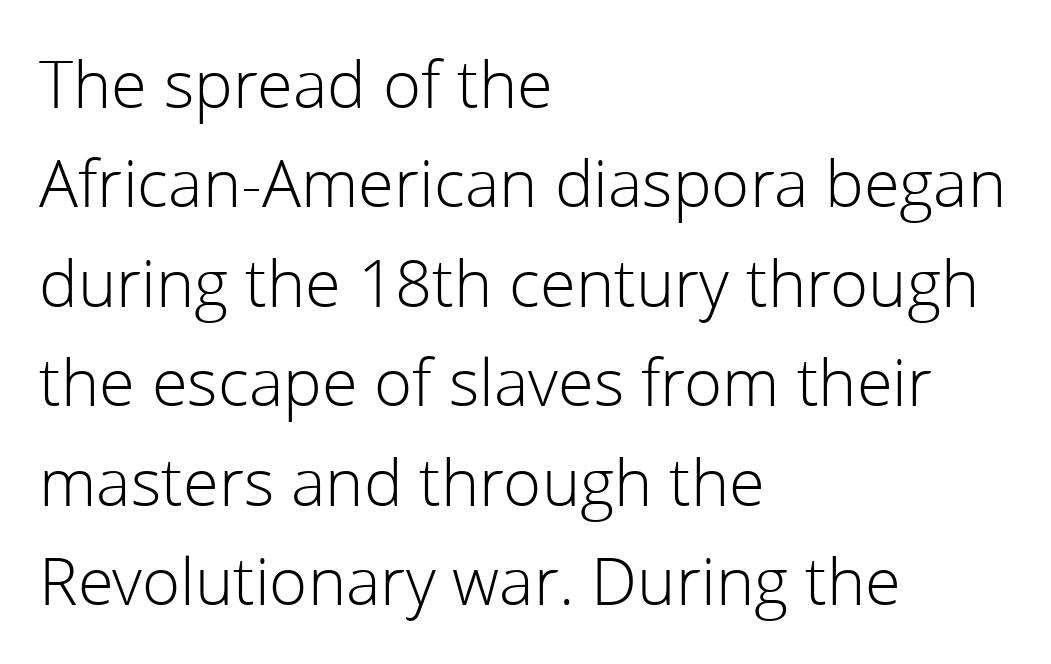
{"serif": "no", "italic": "no", "bold": "no", "weight": "light", "width": "normal", "stroke_contrast": "low", "x_height": "medium", "monospaced": "no", "underline": "no", "align": "left", "line_spacing": "normal", "line_spacing_ratio": 1.53, "letter_spacing": "normal", "letter_spacing_em": 0.0, "glyph_px": 65}
